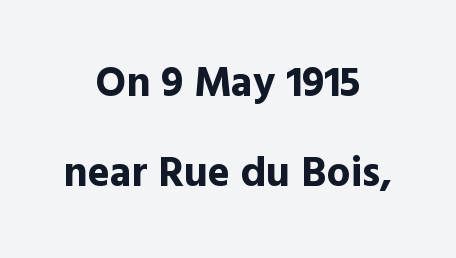
Q: Is the text bold? A: Yes.
Q: Is the text italic (slanted)? A: No, it is upright.
Q: Is the typeface a serif or a sans-serif typeface? A: Sans-serif.
Q: Is the text underlined? A: No.
Q: How is the paragraph aligned? A: Centered.
Q: Is the spacing between letters normal or unusually wide? A: Normal.
Q: Is the spacing between lines tight, normal or loose? A: Loose.
Q: Width (condensed, normal, or wide)? A: Normal.
Q: x-height? A: Medium.
Q: Monospaced? A: No.
